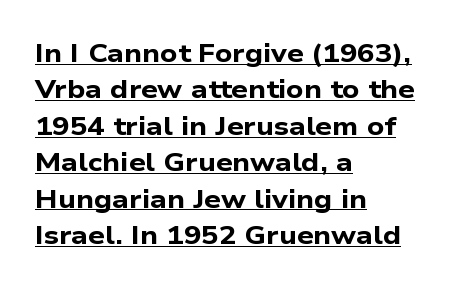
The characters look thick and weighty, a clear bold. Students, observe the line beneath the letters — that is underlining. Is there much room between lines? A standard amount, neither cramped nor airy. The passage is arranged the way most books set body copy — flush left. The gaps between neighbouring characters are ordinary and unremarkable.
